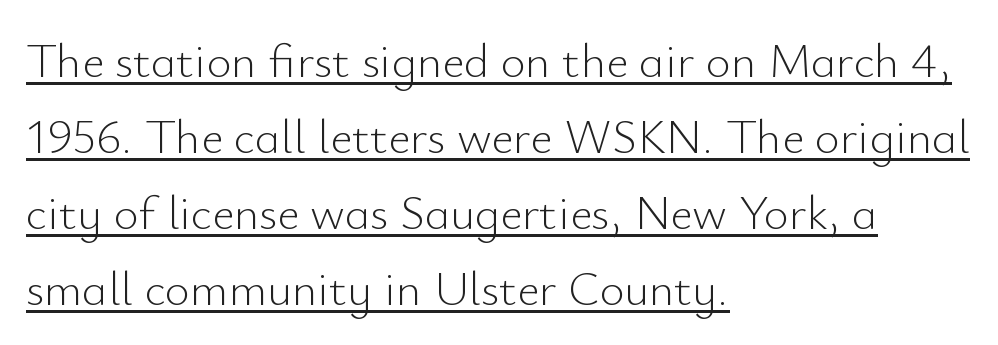
{"serif": "no", "italic": "no", "bold": "no", "weight": "light", "width": "normal", "stroke_contrast": "low", "x_height": "small", "monospaced": "no", "underline": "yes", "align": "left", "line_spacing": "normal", "line_spacing_ratio": 1.58, "letter_spacing": "normal", "letter_spacing_em": 0.0, "glyph_px": 48}
